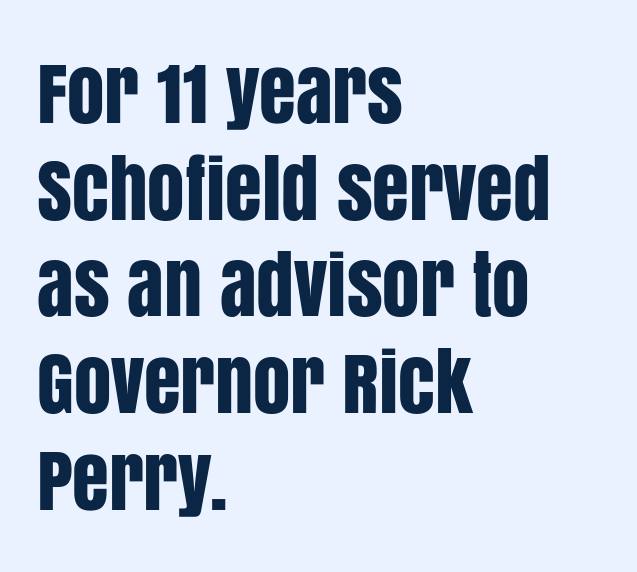
The image shows 75 px condensed sans-serif type, upright; set left-aligned, normal line spacing (1.29x), normal letter spacing, not underlined; low stroke contrast and a large x-height.
